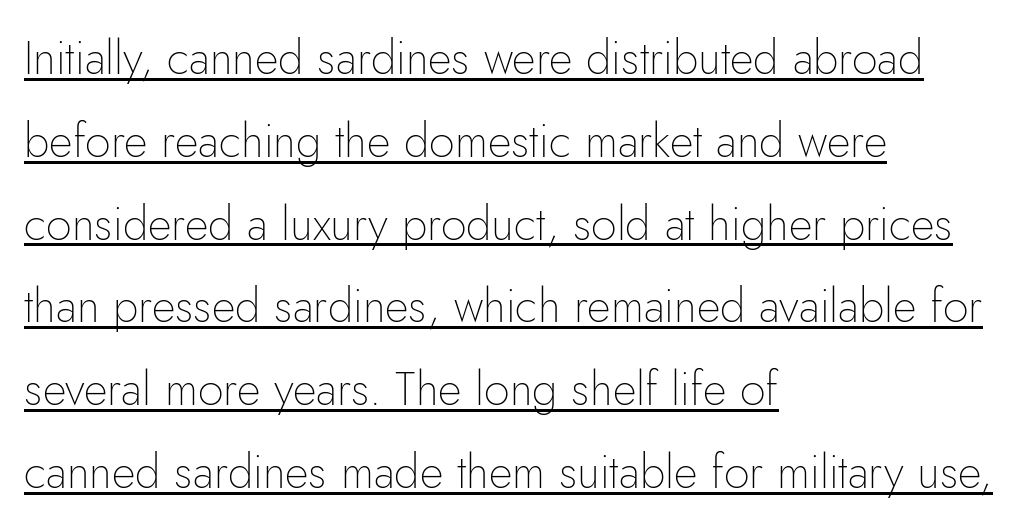
Emphasis is given by a line drawn under the lettering. Stems here are at most as thick as an everyday book face. No extra tracking has been applied to these lines. In CSS terms this would be text-align: left. Is there any slant? The stems are plumb.
